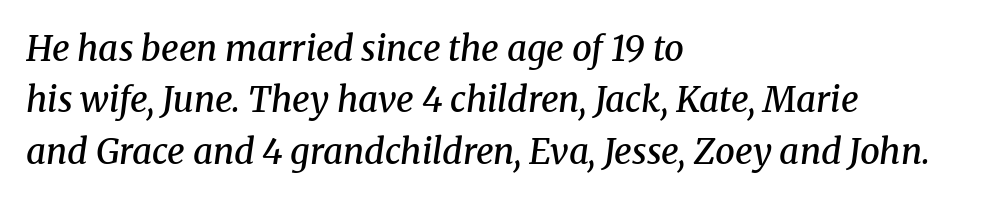
Q: Is the text bold? A: Semi-bold.
Q: Is the text italic (slanted)? A: Yes, it leans right by about 8 degrees.
Q: Is the typeface a serif or a sans-serif typeface? A: Serif.
Q: Is the text underlined? A: No.
Q: How is the paragraph aligned? A: Left-aligned.
Q: Is the spacing between letters normal or unusually wide? A: Normal.
Q: Is the spacing between lines tight, normal or loose? A: Normal.
Q: Width (condensed, normal, or wide)? A: Normal.
Q: Stroke contrast? A: Medium.
Q: x-height? A: Medium.
Q: Monospaced? A: No.
